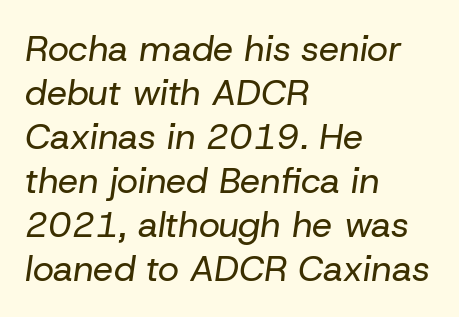
Each line starts at the same left margin while the right side varies. Compared with typical body copy, the letter spacing here is the same. This is not heavy type; no bold has been used. The string is rendered with underlining switched off. Is this a fixed-width face? No — the glyphs have proportional, varying widths.
